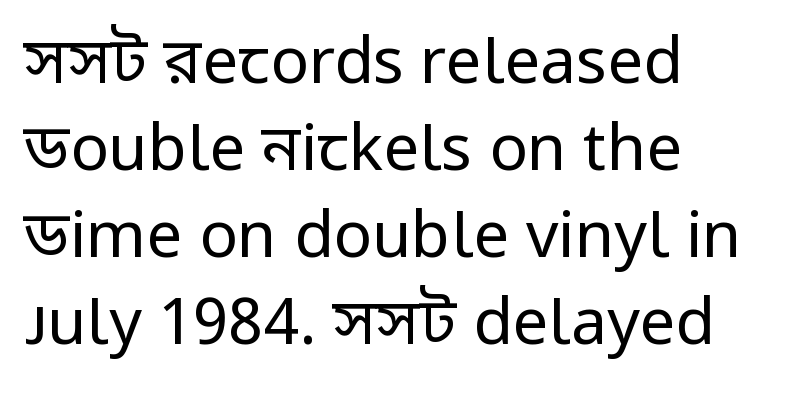
{"serif": "no", "italic": "no", "bold": "no", "weight": "regular", "width": "normal", "stroke_contrast": "low", "x_height": "medium", "monospaced": "no", "underline": "no", "align": "left", "line_spacing": "normal", "line_spacing_ratio": 1.36, "letter_spacing": "normal", "letter_spacing_em": 0.0, "glyph_px": 64}
